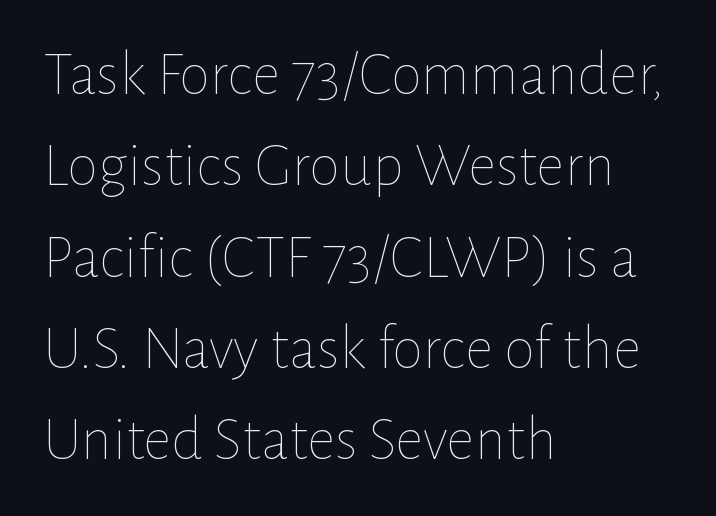
{"italic": "no", "bold": "no", "weight": "thin", "width": "normal", "stroke_contrast": "low", "x_height": "medium", "monospaced": "no", "underline": "no", "align": "left", "line_spacing": "normal", "line_spacing_ratio": 1.45, "letter_spacing": "normal", "letter_spacing_em": 0.0, "glyph_px": 63}
